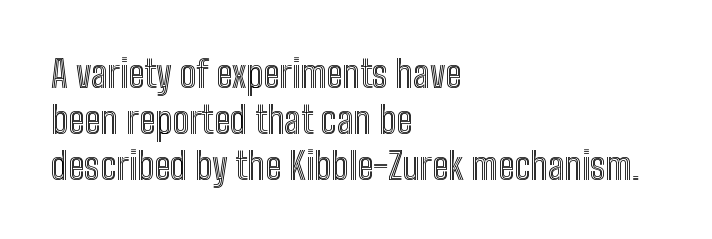
Q: Is the text italic (slanted)? A: No, it is upright.
Q: Is the text underlined? A: No.
Q: How is the paragraph aligned? A: Left-aligned.
Q: Is the spacing between letters normal or unusually wide? A: Normal.
Q: Width (condensed, normal, or wide)? A: Condensed.
Q: x-height? A: Medium.
Q: Monospaced? A: No.
